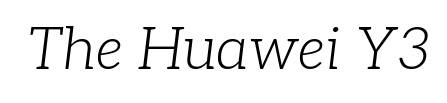
{"serif": "yes", "italic": "yes", "lean": "right", "slant_degrees": 7, "bold": "no", "weight": "light", "width": "normal", "stroke_contrast": "low", "x_height": "medium", "monospaced": "no", "underline": "no", "letter_spacing": "normal", "letter_spacing_em": 0.0, "glyph_px": 58}
